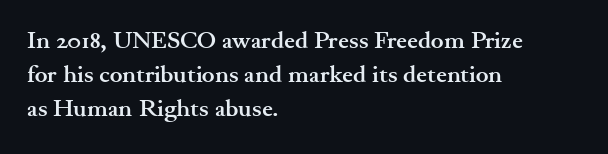
{"italic": "no", "bold": "yes", "underline": "no", "align": "left", "line_spacing": "normal", "line_spacing_ratio": 1.42, "letter_spacing": "normal", "letter_spacing_em": 0.0, "glyph_px": 24}
